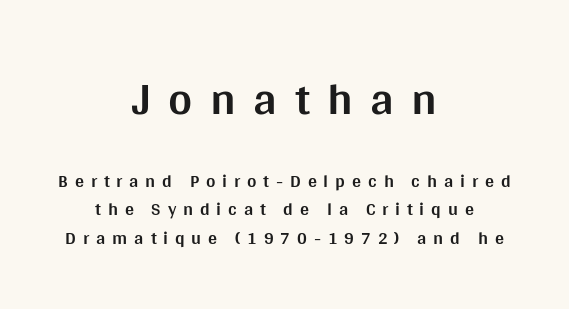
The image shows 46 px bold sans-serif type, upright; set centered, normal line spacing (1.57x), unusually wide letter spacing (+0.38 em), not underlined; the first (top) block is 2.56x larger; medium stroke contrast and a large x-height.
